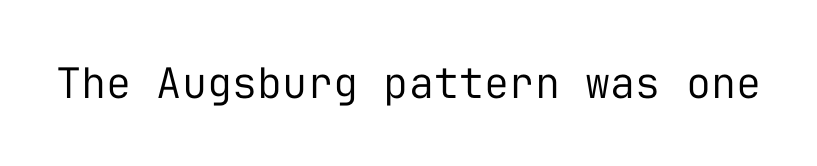
{"serif": "no", "italic": "no", "bold": "no", "weight": "regular", "width": "normal", "stroke_contrast": "low", "x_height": "medium", "monospaced": "yes", "underline": "no", "letter_spacing": "normal", "letter_spacing_em": 0.0, "glyph_px": 42}
